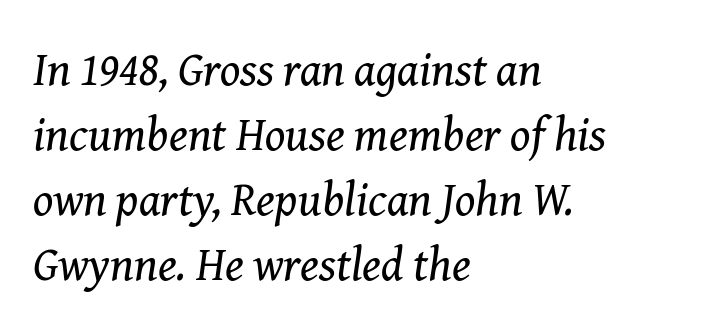
Looks like regular typesetting: each glyph gets only the width it needs. Bare-footed words on every line. No extra ink here — the face is not bold. The letters sit at their default tracking, neither squeezed nor spread. Compared with a centered layout, this one pins lines to the left instead. Is the type slanted? Yes — the strokes lean at a clear angle.
